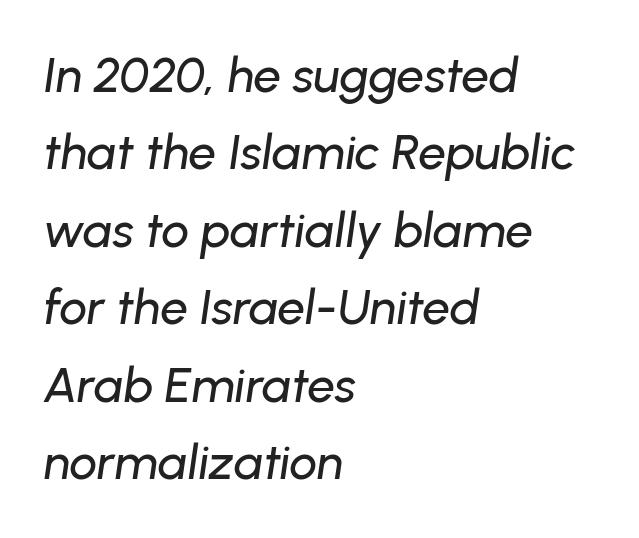
The image shows 49 px text type, italic (leaning right); set left-aligned, normal line spacing (1.58x), normal letter spacing, not underlined; low stroke contrast and a medium x-height.
